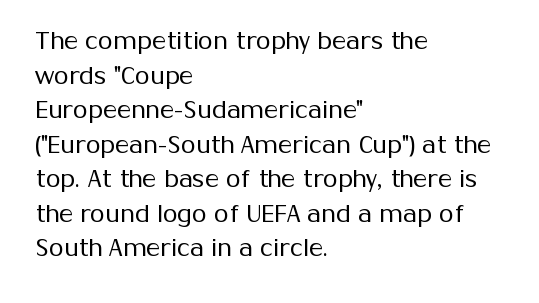
The image shows 24 px text type, upright; set left-aligned, normal line spacing (1.44x), normal letter spacing, not underlined.
